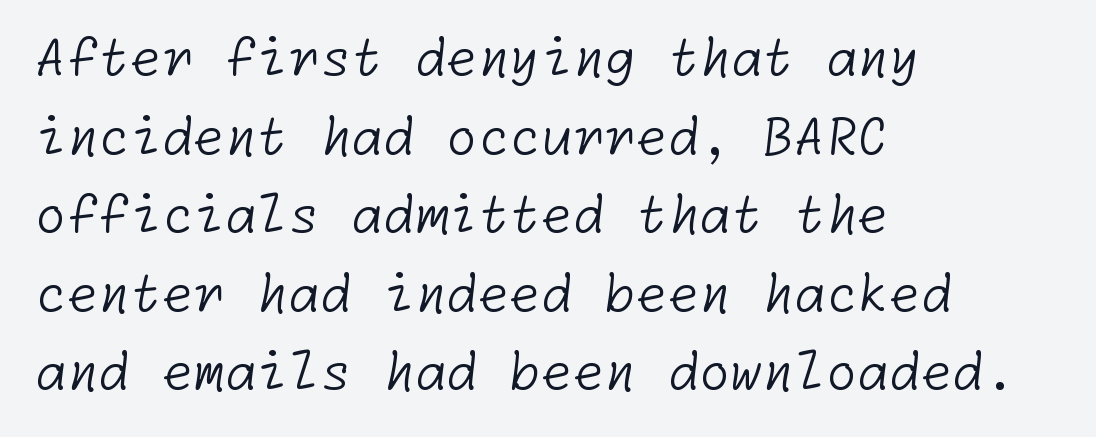
Characters follow at the spacing the type designer built in. Alignment: flush left. Line spacing here is normal. The typesetting does not lean heavy: it is not bold. Check where the strokes stop: nothing finishes them off — pure sans.
